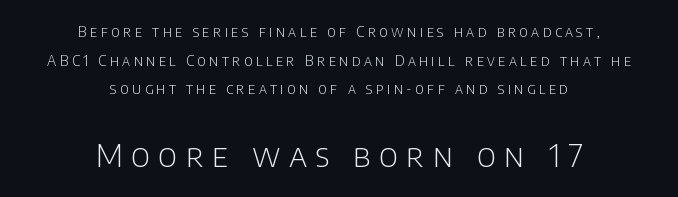
The image shows 32 px light sans-serif type, upright; set centered, loose line spacing (2.05x), unusually wide letter spacing (+0.25 em), not underlined; the second (bottom) block is 2.29x larger; low stroke contrast and a large x-height.
